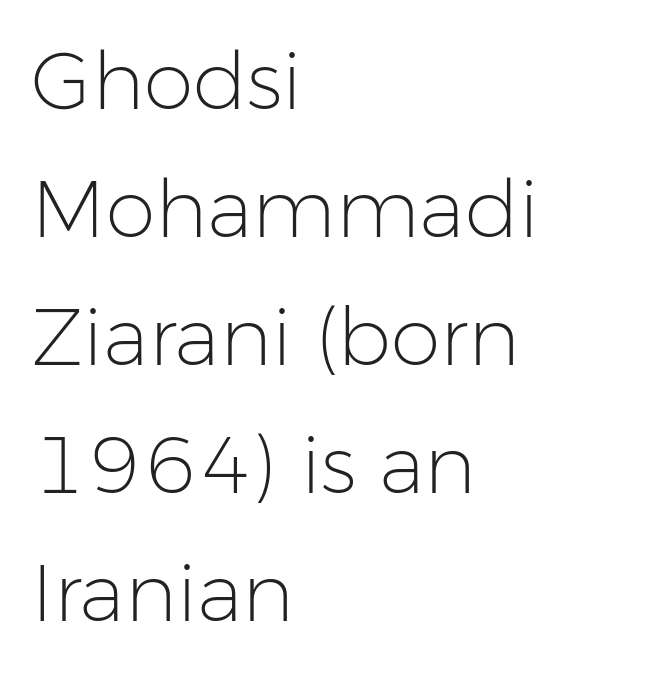
The image shows 80 px light sans-serif type, upright; set left-aligned, normal line spacing (1.6x), normal letter spacing, not underlined; low stroke contrast and a medium x-height.
